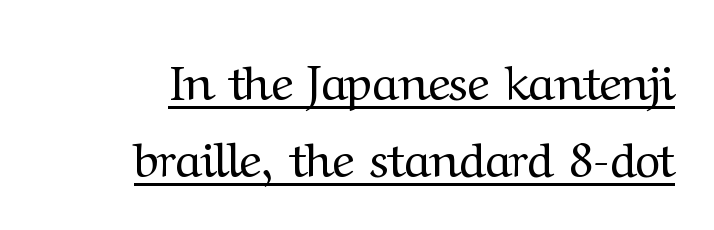
Q: Is the text bold? A: No.
Q: Is the text italic (slanted)? A: No, it is upright.
Q: Is the typeface a serif or a sans-serif typeface? A: Serif.
Q: Is the text underlined? A: Yes.
Q: Is the spacing between letters normal or unusually wide? A: Normal.
Q: Is the spacing between lines tight, normal or loose? A: Normal.
Q: Width (condensed, normal, or wide)? A: Normal.
Q: Stroke contrast? A: Medium.
Q: x-height? A: Medium.
Q: Monospaced? A: No.
